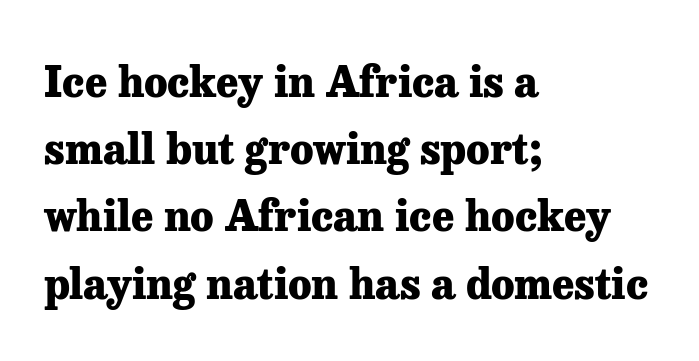
{"serif": "yes", "italic": "no", "bold": "yes", "weight": "heavy", "width": "normal", "stroke_contrast": "low", "x_height": "medium", "monospaced": "no", "underline": "no", "align": "left", "line_spacing": "normal", "line_spacing_ratio": 1.6, "letter_spacing": "normal", "letter_spacing_em": 0.0, "glyph_px": 42}
